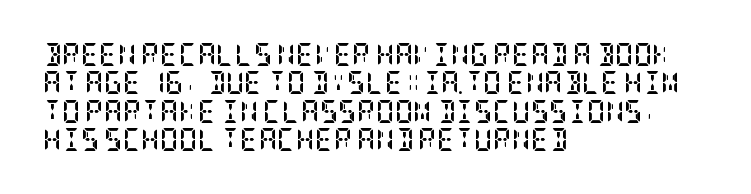
Plain, unruled lines of type. Heft: maximum for text — a bold. The tracking reads as untouched default to a designer's eye. Nope, not italic — everything's standing straight.
